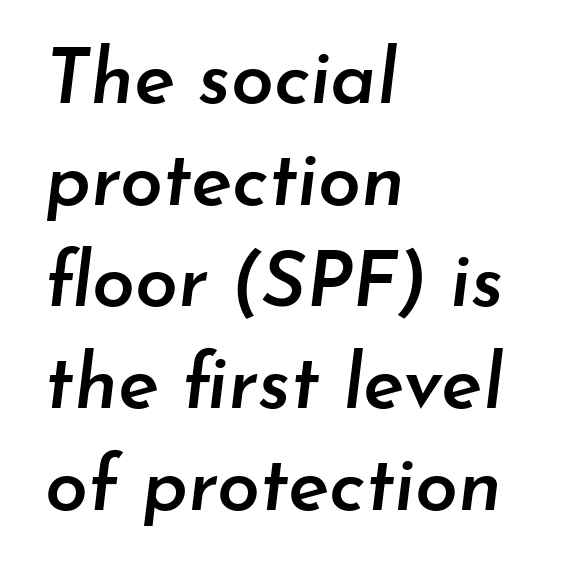
The image shows 77 px semibold type, italic (leaning right); set left-aligned, normal line spacing (1.32x), normal letter spacing, not underlined; low stroke contrast and a small x-height.
